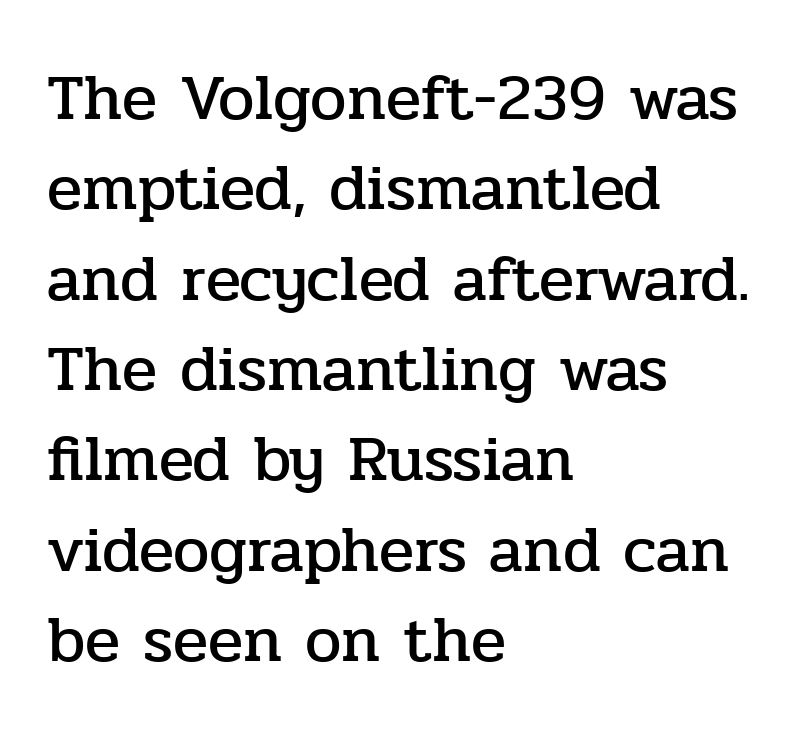
The image shows 65 px serif type, upright; set left-aligned, normal line spacing (1.39x), normal letter spacing, not underlined; low stroke contrast and a medium x-height.
